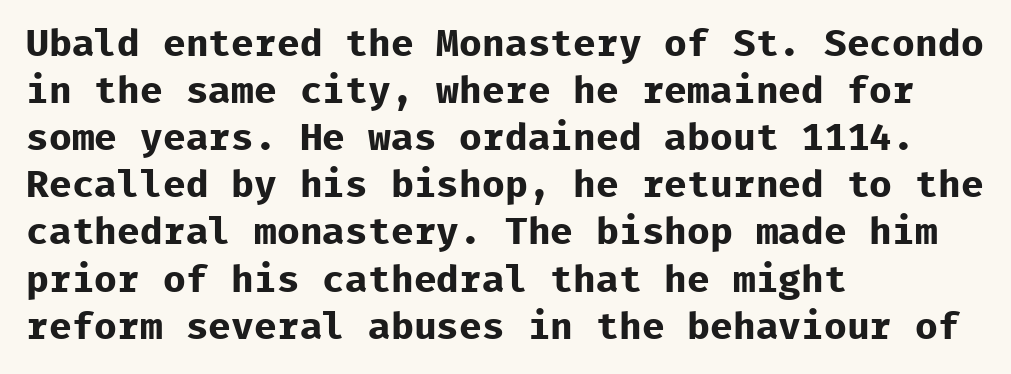
Q: Is the text bold? A: Yes.
Q: Is the text italic (slanted)? A: No, it is upright.
Q: Is the typeface a serif or a sans-serif typeface? A: Sans-serif.
Q: Is the text underlined? A: No.
Q: How is the paragraph aligned? A: Left-aligned.
Q: Is the spacing between letters normal or unusually wide? A: Normal.
Q: Width (condensed, normal, or wide)? A: Normal.
Q: Stroke contrast? A: Low.
Q: x-height? A: Medium.
Q: Monospaced? A: Yes.
